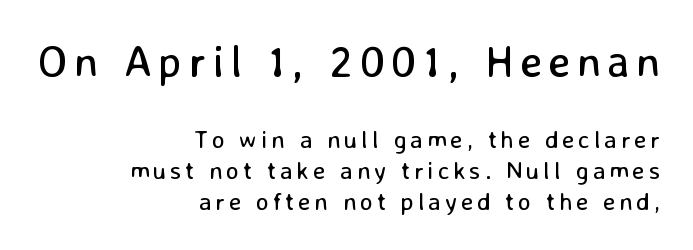
{"serif": "no", "italic": "no", "bold": "no", "weight": "regular", "width": "normal", "stroke_contrast": "low", "x_height": "medium", "monospaced": "no", "underline": "no", "align": "right", "line_spacing_ratio": 1.24, "larger_block": "first", "size_ratio": 1.76, "glyph_px": 44}
